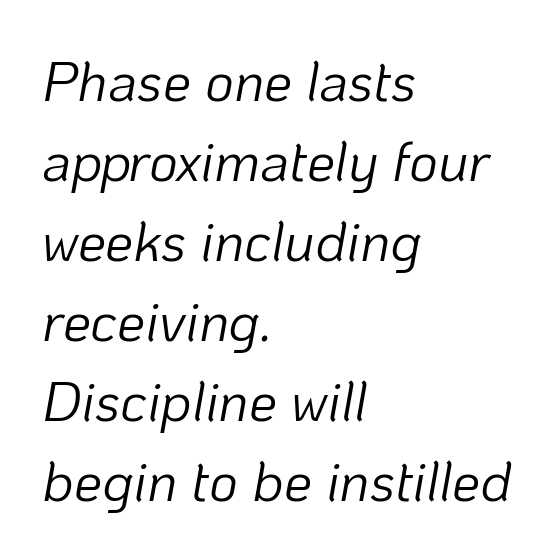
Q: Is the text bold? A: No.
Q: Is the text italic (slanted)? A: Yes, it leans right by about 10 degrees.
Q: Is the text underlined? A: No.
Q: How is the paragraph aligned? A: Left-aligned.
Q: Is the spacing between letters normal or unusually wide? A: Normal.
Q: Is the spacing between lines tight, normal or loose? A: Normal.
Q: Width (condensed, normal, or wide)? A: Normal.
Q: Stroke contrast? A: Low.
Q: x-height? A: Medium.
Q: Monospaced? A: No.
